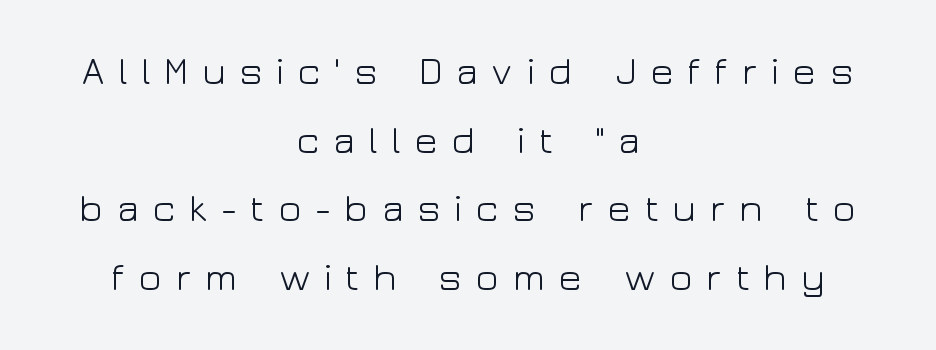
The image shows 39 px light, wide sans-serif type, upright; set centered, line spacing 1.76x, unusually wide letter spacing (+0.33 em), not underlined; low stroke contrast and a medium x-height.
